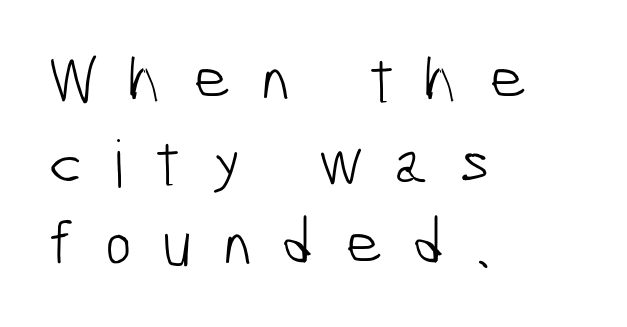
{"serif": "no", "bold": "no", "weight": "light", "width": "condensed", "stroke_contrast": "low", "x_height": "medium", "monospaced": "no", "underline": "no", "align": "left", "line_spacing": "normal", "line_spacing_ratio": 1.27, "letter_spacing": "wide", "letter_spacing_em": 0.46, "glyph_px": 65}
